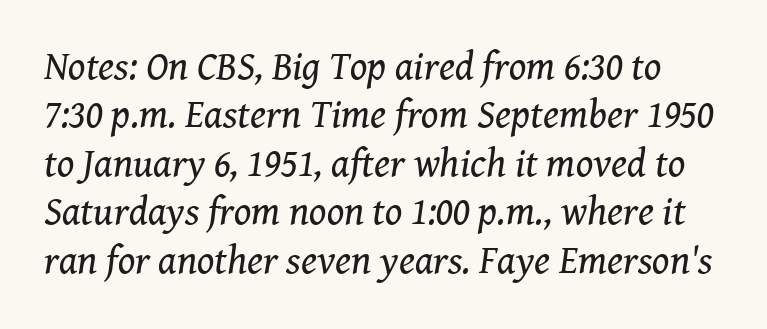
The image shows 40 px regular-weight serif type, italic (leaning right); set line spacing 1.21x, normal letter spacing, not underlined; medium stroke contrast and a medium x-height.
